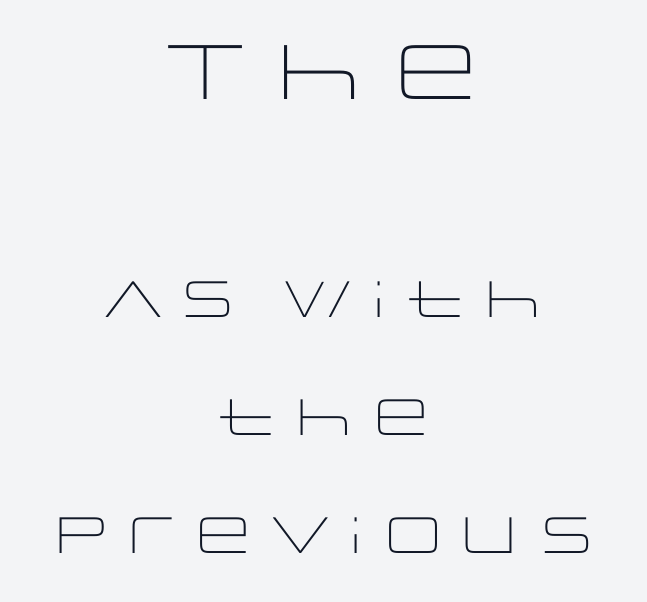
The image shows 77 px light, wide sans-serif type, upright; set centered, loose line spacing (2.31x), normal letter spacing, not underlined; the first (top) block is 1.51x larger; low stroke contrast and a large x-height.
